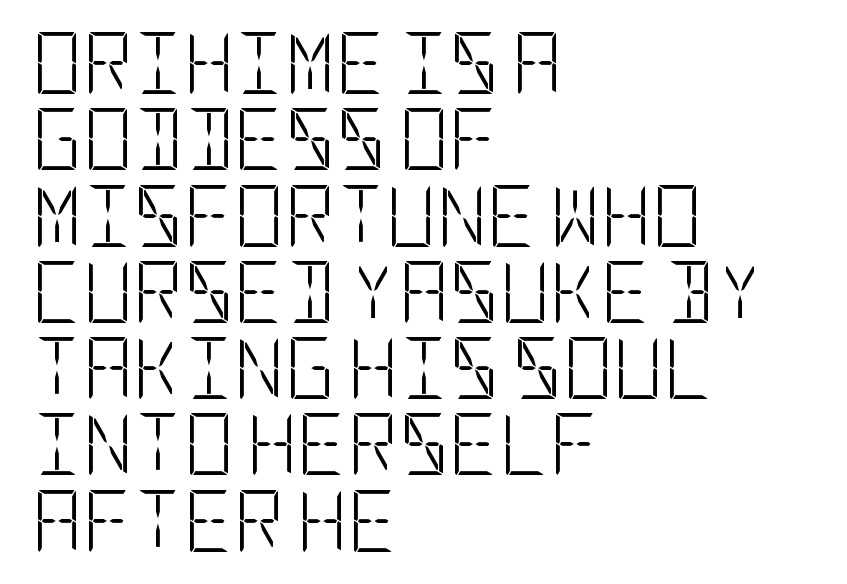
{"serif": "no", "italic": "no", "bold": "no", "weight": "light", "width": "condensed", "stroke_contrast": "low", "x_height": "large", "underline": "no", "align": "left", "line_spacing_ratio": 1.23, "letter_spacing": "normal", "letter_spacing_em": 0.0, "glyph_px": 62}
